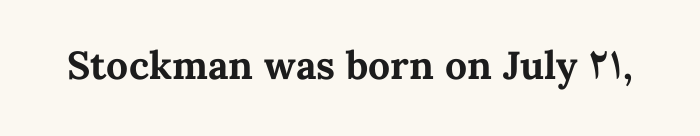
{"italic": "no", "bold": "yes", "weight": "bold", "width": "normal", "stroke_contrast": "medium", "x_height": "medium", "monospaced": "no", "underline": "no", "letter_spacing": "normal", "letter_spacing_em": 0.0, "glyph_px": 39}
